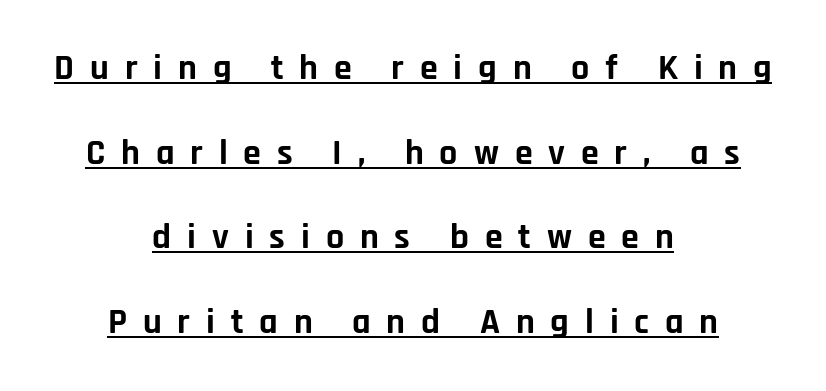
{"serif": "no", "italic": "no", "bold": "yes", "weight": "bold", "width": "normal", "stroke_contrast": "low", "x_height": "large", "monospaced": "no", "underline": "yes", "align": "center", "line_spacing": "loose", "line_spacing_ratio": 2.35, "letter_spacing": "wide", "letter_spacing_em": 0.44, "glyph_px": 36}
